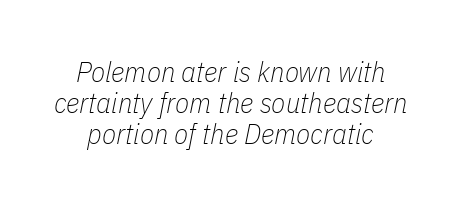
The image shows 29 px thin, condensed type, italic (leaning right); set tight line spacing (1.07x), normal letter spacing, not underlined; low stroke contrast and a medium x-height.
